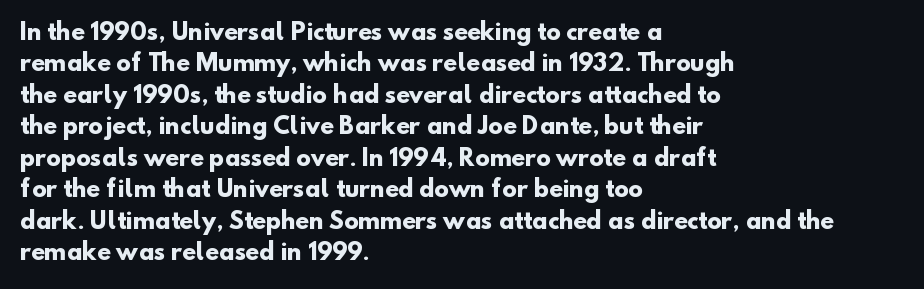
The image shows 22 px bold type; set left-aligned, normal line spacing (1.43x), normal letter spacing, not underlined.
